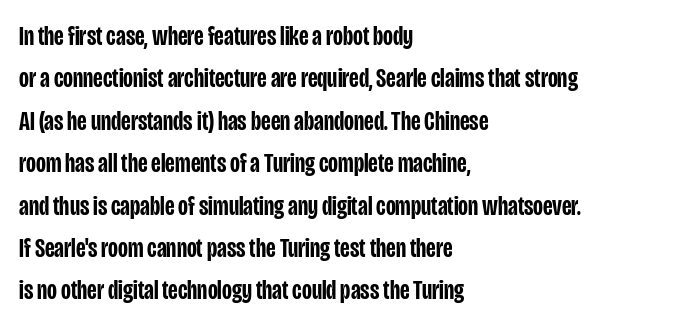
Q: Is the text bold? A: Semi-bold.
Q: Is the text italic (slanted)? A: No, it is upright.
Q: Is the text underlined? A: No.
Q: How is the paragraph aligned? A: Left-aligned.
Q: Is the spacing between letters normal or unusually wide? A: Normal.
Q: Is the spacing between lines tight, normal or loose? A: Normal.
